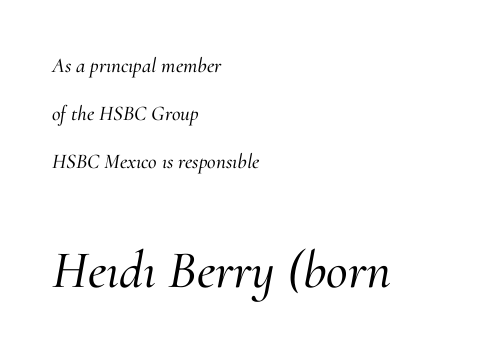
{"serif": "yes", "italic": "yes", "lean": "right", "slant_degrees": 10, "width": "normal", "stroke_contrast": "medium", "x_height": "small", "monospaced": "no", "underline": "no", "align": "left", "line_spacing": "loose", "line_spacing_ratio": 2.28, "letter_spacing": "normal", "letter_spacing_em": 0.0, "larger_block": "second", "size_ratio": 2.52, "glyph_px": 53}
